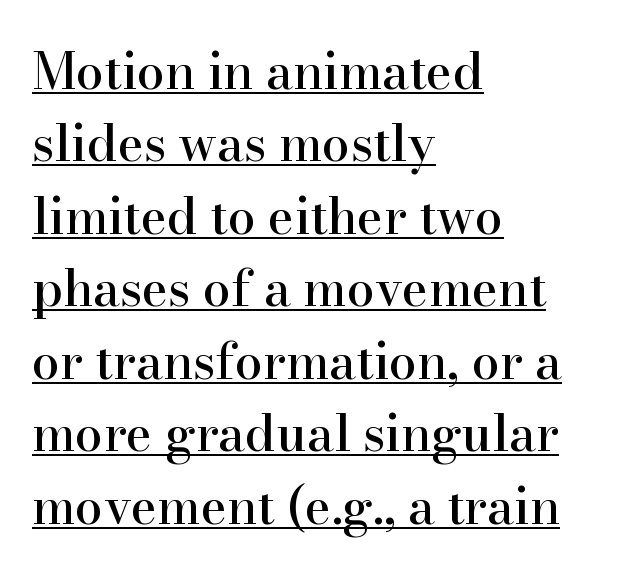
Quick note: underline on. It's the straight-up-and-down kind of type. The face used here is proportionally spaced, like ordinary book or web type. Characters follow at the spacing the type designer built in. Font category for this specimen: serif.
